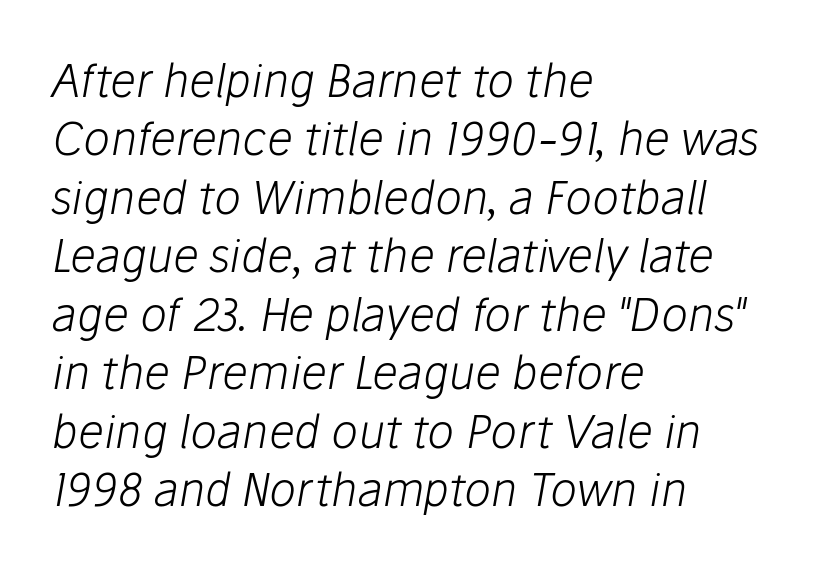
{"italic": "yes", "lean": "right", "slant_degrees": 10, "bold": "no", "weight": "light", "width": "normal", "stroke_contrast": "low", "x_height": "medium", "monospaced": "no", "underline": "no", "align": "left", "line_spacing": "normal", "line_spacing_ratio": 1.3, "letter_spacing": "normal", "letter_spacing_em": 0.0, "glyph_px": 45}
